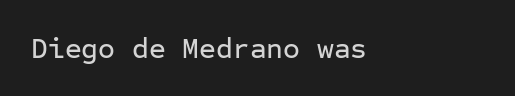
{"serif": "no", "italic": "no", "width": "normal", "stroke_contrast": "low", "x_height": "medium", "monospaced": "yes", "underline": "no", "align": "left", "letter_spacing": "normal", "letter_spacing_em": 0.0, "glyph_px": 29}
